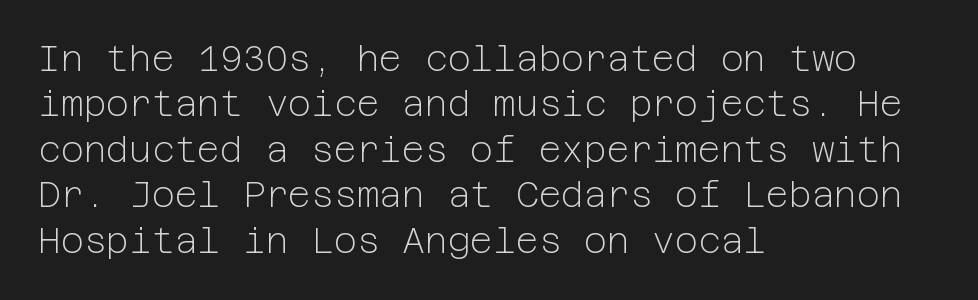
Q: Is the text bold? A: No.
Q: Is the text italic (slanted)? A: No, it is upright.
Q: Is the typeface a serif or a sans-serif typeface? A: Sans-serif.
Q: Is the text underlined? A: No.
Q: How is the paragraph aligned? A: Left-aligned.
Q: Is the spacing between letters normal or unusually wide? A: Normal.
Q: Is the spacing between lines tight, normal or loose? A: Normal.
Q: Width (condensed, normal, or wide)? A: Normal.
Q: Stroke contrast? A: Low.
Q: x-height? A: Medium.
